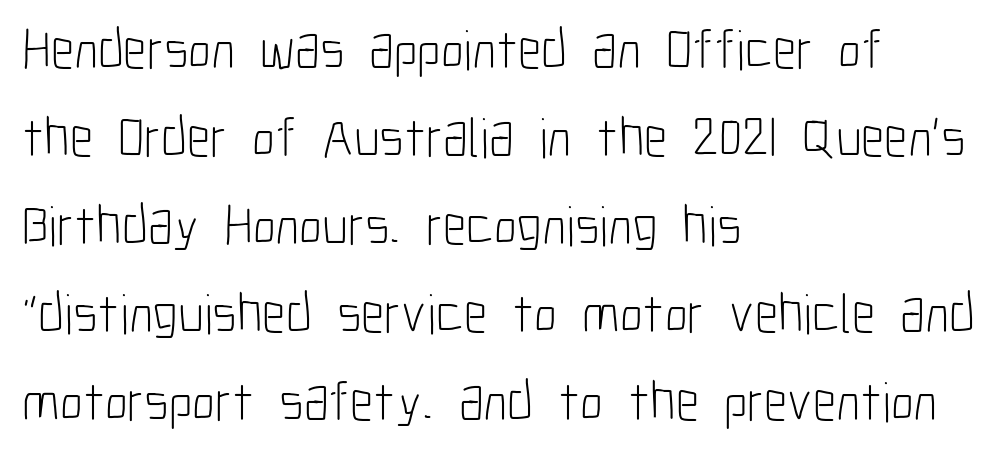
{"serif": "no", "italic": "no", "bold": "no", "weight": "light", "width": "condensed", "stroke_contrast": "low", "x_height": "medium", "monospaced": "no", "underline": "no", "align": "left", "line_spacing": "normal", "line_spacing_ratio": 1.57, "letter_spacing": "normal", "letter_spacing_em": 0.0, "glyph_px": 56}
